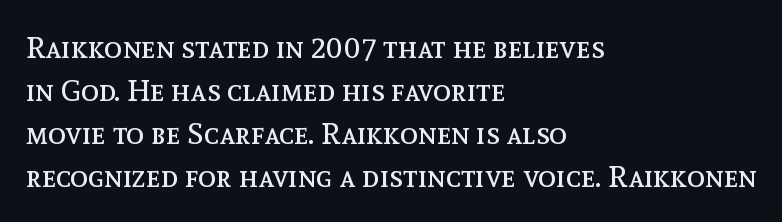
The image shows 30 px regular-weight type, upright; set left-aligned, normal line spacing (1.43x), normal letter spacing, not underlined; a medium x-height.
